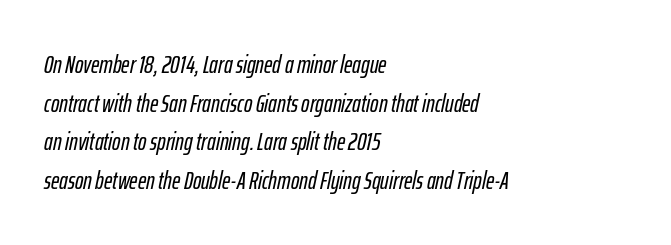
{"italic": "yes", "lean": "right", "slant_degrees": 12, "underline": "no", "align": "left", "line_spacing": "normal", "line_spacing_ratio": 1.55, "letter_spacing": "normal", "letter_spacing_em": 0.0, "glyph_px": 25}
